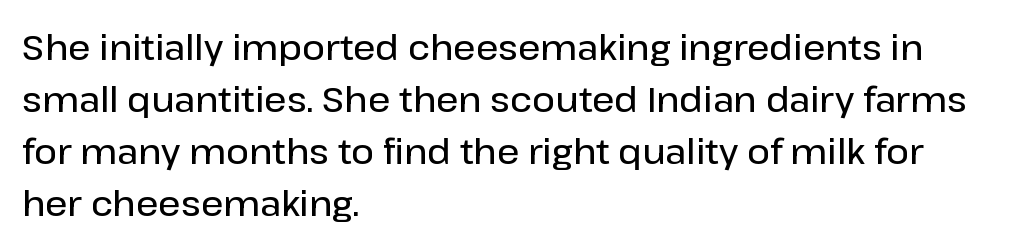
Firm but not heavy-handed strokes: this text is semibold. The font's upright variant was chosen for this text. These lines are rendered in a variable-pitch font. Each line starts at the same left margin while the right side varies. Regarding leading, the lines here are spaced in the standard way. The characters display no serif detailing; their extremities are plain.
